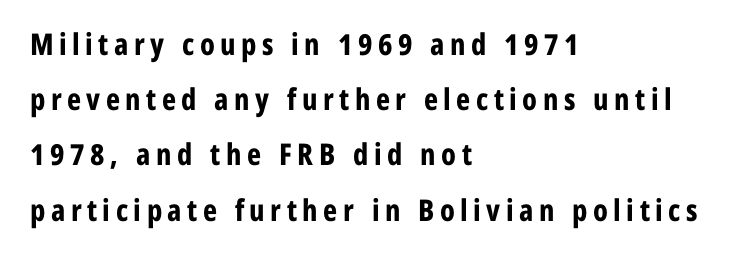
Q: Is the text bold? A: Yes.
Q: Is the text italic (slanted)? A: No, it is upright.
Q: Is the typeface a serif or a sans-serif typeface? A: Sans-serif.
Q: Is the text underlined? A: No.
Q: How is the paragraph aligned? A: Left-aligned.
Q: Width (condensed, normal, or wide)? A: Condensed.
Q: Stroke contrast? A: Low.
Q: x-height? A: Medium.
Q: Monospaced? A: No.
